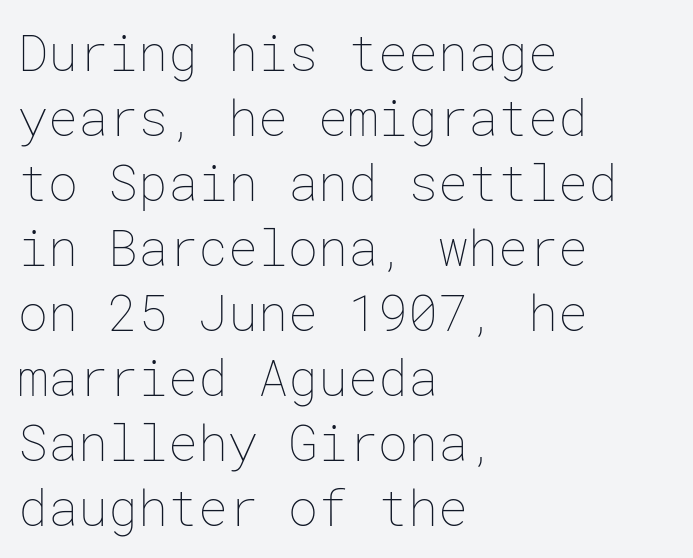
{"italic": "no", "bold": "no", "weight": "thin", "width": "normal", "stroke_contrast": "low", "x_height": "medium", "underline": "no", "align": "left", "line_spacing": "normal", "line_spacing_ratio": 1.3, "letter_spacing": "normal", "letter_spacing_em": 0.0, "glyph_px": 50}
